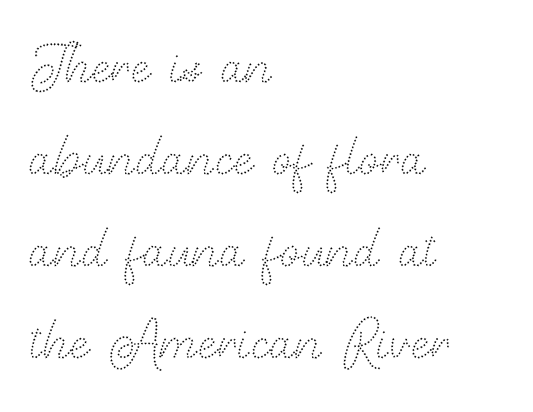
A classic flush-left, rag-right setting is used for this passage. Does extra space separate the letters? No, they use regular spacing. No word sits above an underline. The rows are spaced the way most documents space them. The rendering uses natural spacing where letterforms have individual widths.
